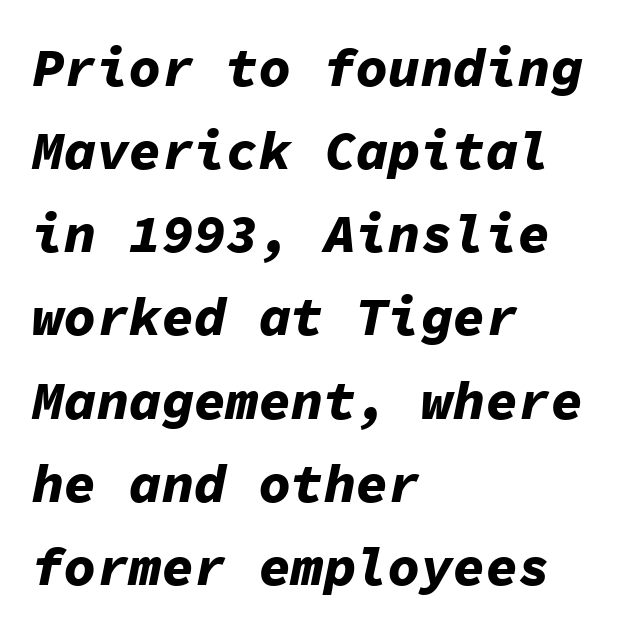
Q: Is the text bold? A: Yes.
Q: Is the text italic (slanted)? A: Yes, it leans right by about 11 degrees.
Q: Is the text underlined? A: No.
Q: How is the paragraph aligned? A: Left-aligned.
Q: Is the spacing between letters normal or unusually wide? A: Normal.
Q: Is the spacing between lines tight, normal or loose? A: Normal.
Q: Width (condensed, normal, or wide)? A: Normal.
Q: Stroke contrast? A: Low.
Q: x-height? A: Medium.
Q: Monospaced? A: Yes.
